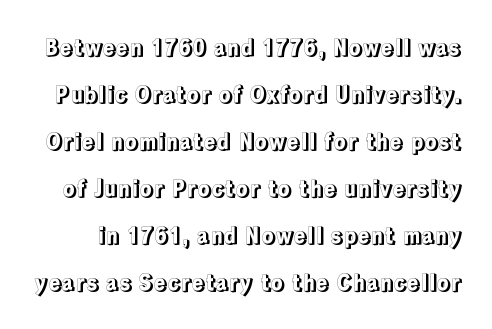
Q: Is the text italic (slanted)? A: No, it is upright.
Q: Is the text underlined? A: No.
Q: Is the spacing between letters normal or unusually wide? A: Normal.
Q: Is the spacing between lines tight, normal or loose? A: Loose.
